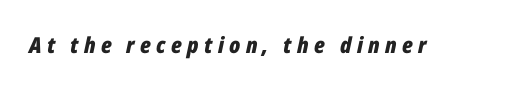
Q: Is the text bold? A: Yes.
Q: Is the text italic (slanted)? A: Yes, it leans right by about 12 degrees.
Q: Is the text underlined? A: No.
Q: Is the spacing between letters normal or unusually wide? A: Unusually wide.
